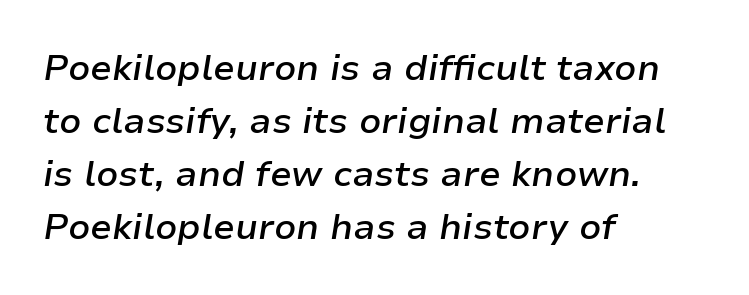
The type is set solid horizontally, with unmodified tracking. Summary of vertical rhythm: regular, with standard interline spacing. Compared with ordinary roman type, these characters are visibly tilted. Varying glyph widths throughout — classic text-font behaviour.
